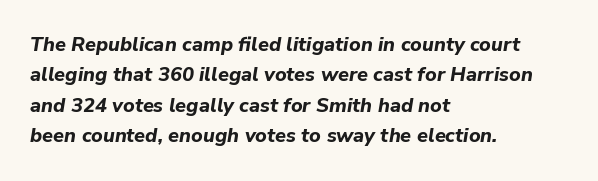
{"italic": "yes", "lean": "right", "slant_degrees": 9, "bold": "yes", "underline": "no", "align": "left", "line_spacing": "normal", "line_spacing_ratio": 1.52, "letter_spacing": "normal", "letter_spacing_em": 0.0, "glyph_px": 20}
